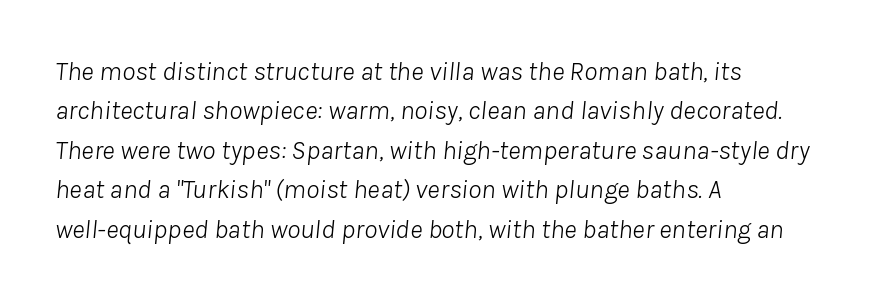
Q: Is the text bold? A: No.
Q: Is the text italic (slanted)? A: Yes, it leans right by about 8 degrees.
Q: Is the text underlined? A: No.
Q: How is the paragraph aligned? A: Left-aligned.
Q: Is the spacing between letters normal or unusually wide? A: Normal.
Q: Is the spacing between lines tight, normal or loose? A: Normal.
